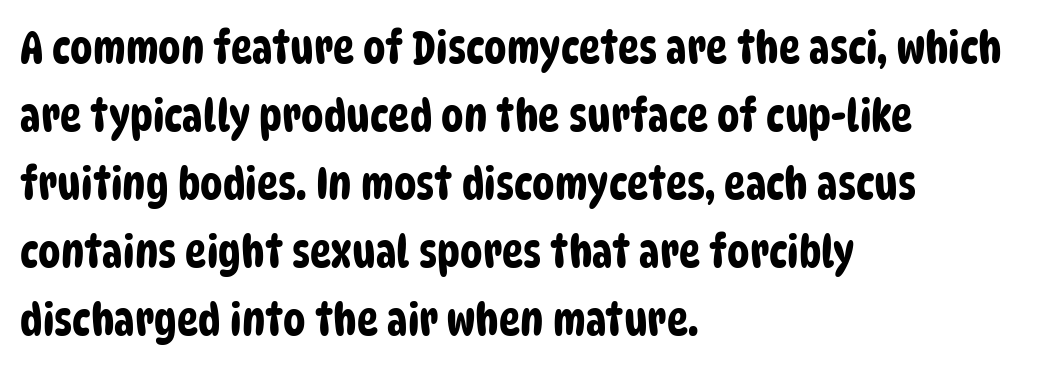
{"serif": "no", "width": "condensed", "stroke_contrast": "low", "x_height": "large", "monospaced": "no", "underline": "no", "align": "left", "line_spacing": "normal", "line_spacing_ratio": 1.51, "letter_spacing": "normal", "letter_spacing_em": 0.0, "glyph_px": 45}
